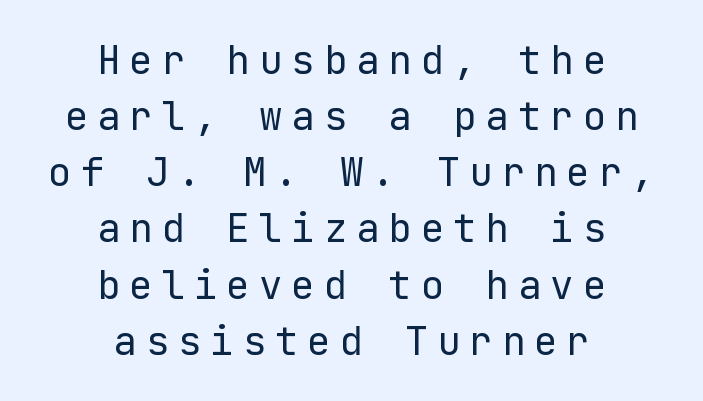
Line starts and ends both wander, symmetrically. Counters stay open thanks to moderate or lighter strokes. Rows of type keep a routine distance in the vertical direction. A typesetter would label this face a sans.
